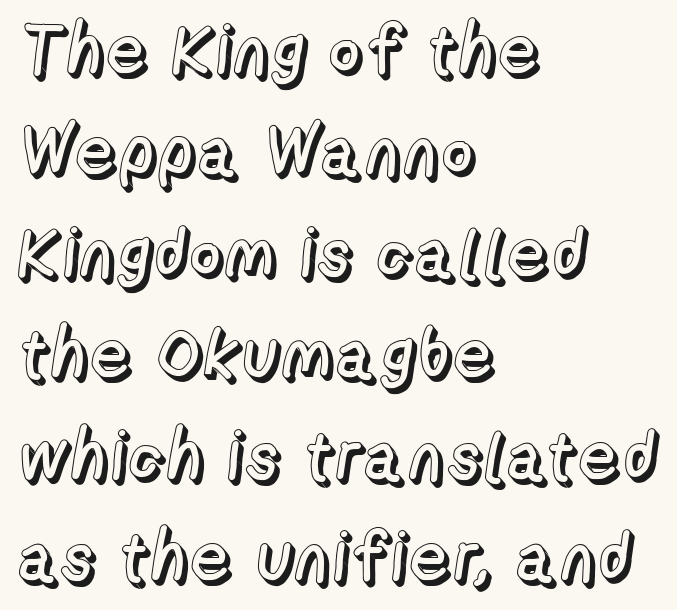
The image shows 69 px text type; set left-aligned, normal line spacing (1.47x), normal letter spacing, not underlined; a medium x-height.
